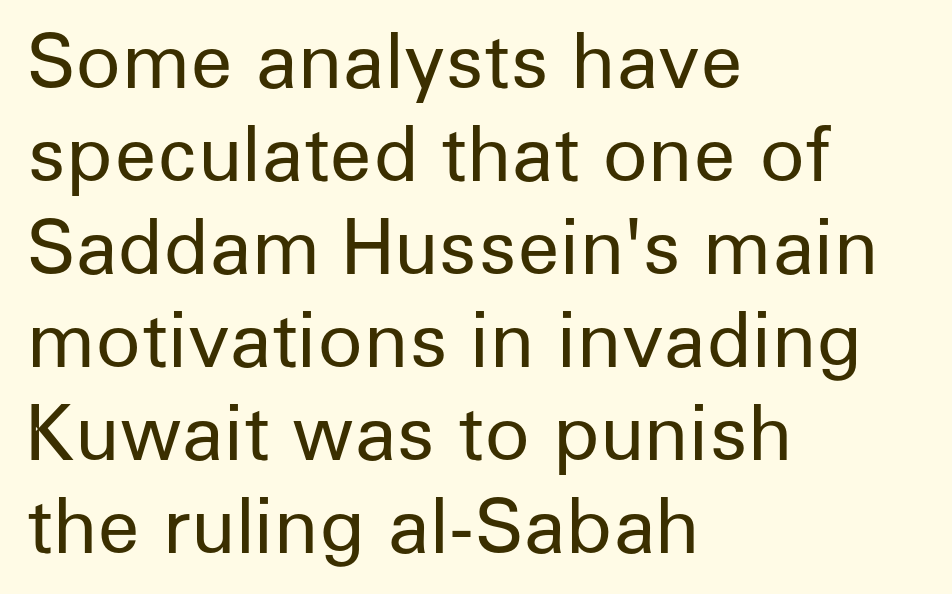
{"serif": "no", "italic": "no", "bold": "no", "weight": "regular", "width": "normal", "stroke_contrast": "low", "x_height": "medium", "monospaced": "no", "underline": "no", "align": "left", "line_spacing_ratio": 1.24, "letter_spacing": "normal", "letter_spacing_em": 0.0, "glyph_px": 75}
